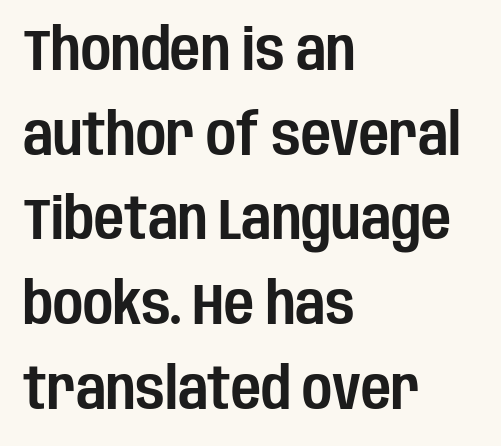
Notice how descenders clear the ascenders below comfortably — that's standard leading. Does the copy run flush right? No — it runs flush left. In terms of letterform style, serifs are entirely absent. The string is rendered with underlining switched off.
